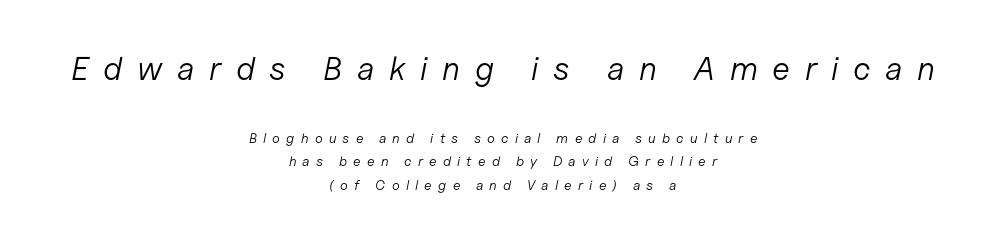
The lines sit at an ordinary, default distance from one another. Students, note that the glyphs here are deliberately spaced far apart. The axis of the letterforms is tilted away from vertical. The strip under each line holds only bare page.
